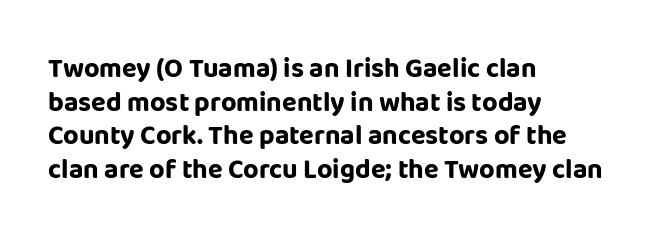
{"italic": "no", "bold": "yes", "underline": "no", "align": "left", "line_spacing": "normal", "line_spacing_ratio": 1.25, "letter_spacing": "normal", "letter_spacing_em": 0.0, "glyph_px": 27}
